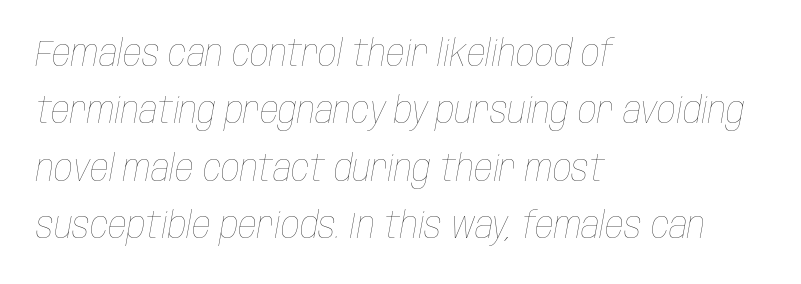
The lines sit at an ordinary, default distance from one another. This is oblique type, the kind used for emphasis or titles. The weight would be labelled regular, book, light, or lighter still. Teacher's note: observe the even left margin — that is flush-left alignment. Glyph-to-glyph distance matches everyday printed text. Note the varied advance widths — an 'i' is clearly narrower than an 'm'.
